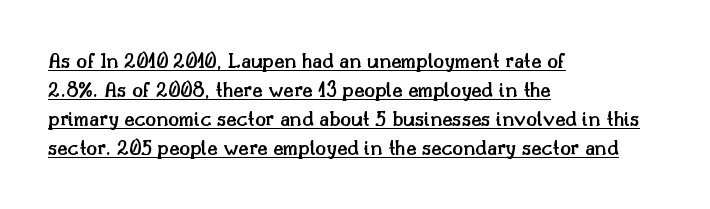
The image shows 22 px text type, upright; set left-aligned, normal line spacing (1.32x), normal letter spacing, underlined.
